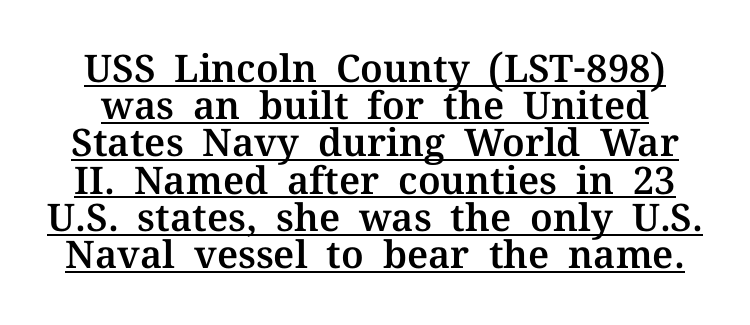
A typesetter would call this leading minimal, almost set solid. You can see a thin bar hugging the bottom of the glyphs. Note the varied advance widths — an 'i' is clearly narrower than an 'm'. The lettering holds an erect, upright posture throughout. The passage shown is typeset with a serif family. No extra tracking has been applied to these lines.
